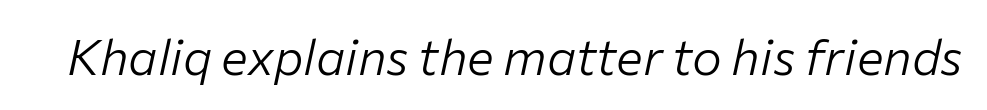
The face used here is proportionally spaced, like ordinary book or web type. Any mark beneath the type? The region is blank. The typeface has the unassuming heft of standard copy or less. Emphasis-style slanted type is in use. Tracking here is standard; glyphs follow each other at the usual distance.
